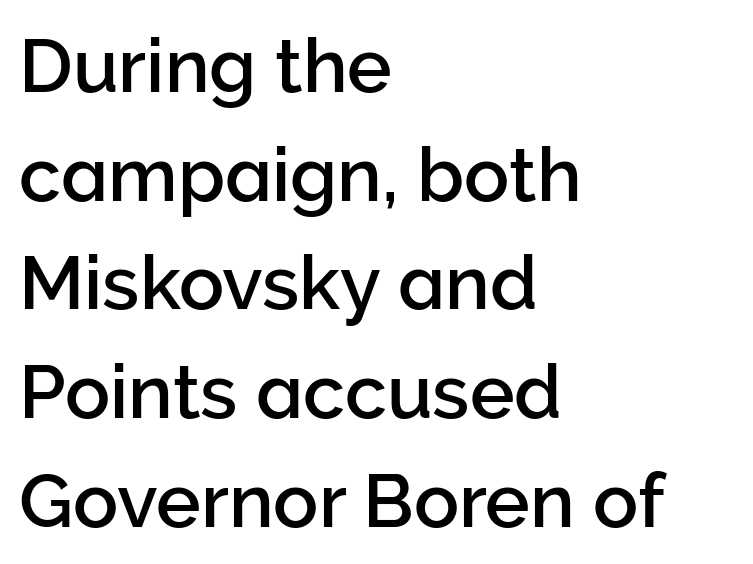
Short note: letters normally spaced. Varying glyph widths throughout — classic text-font behaviour. Where is the straight margin? On the left. The line-height multiplier appears to be the usual default. The passage shown is typeset with a sans-serif family. Type without underlining.
